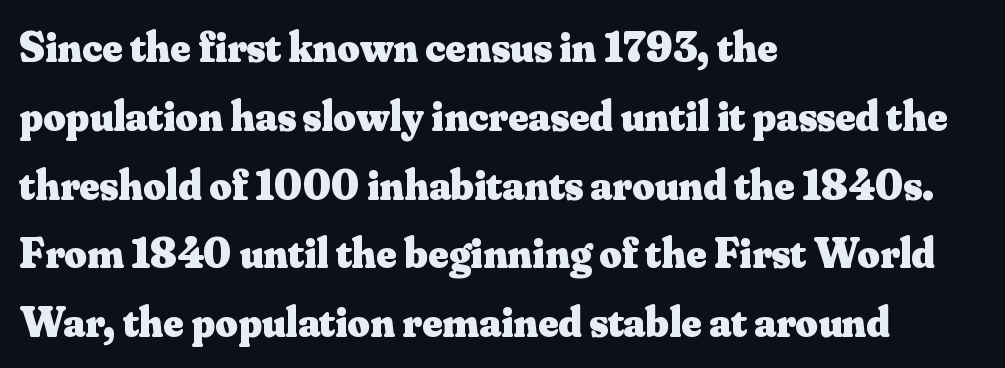
Words float on clear page, feet unadorned. This sample keeps an unexceptional amount of space between lines. Posture: vertical. Students, note that the glyphs here touch the page at normal intervals. Which margin do the lines hug? The left one — the right edge is uneven. Do the characters align in a grid? No, the font is proportional.
